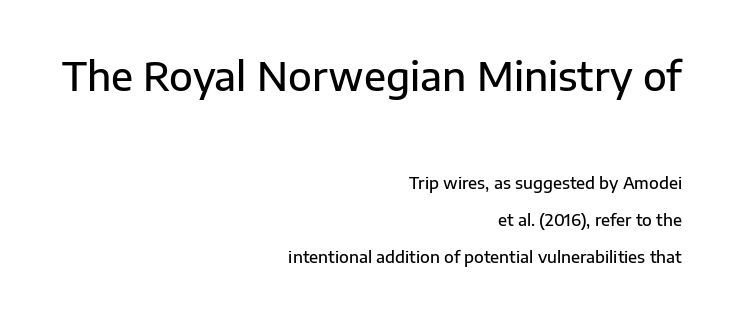
Q: Is the text bold? A: Semi-bold.
Q: Is the text italic (slanted)? A: No, it is upright.
Q: Is the typeface a serif or a sans-serif typeface? A: Sans-serif.
Q: Is the text underlined? A: No.
Q: How is the paragraph aligned? A: Right-aligned.
Q: Is the spacing between letters normal or unusually wide? A: Normal.
Q: Is the spacing between lines tight, normal or loose? A: Loose.
Q: Which block of text is set in a larger size, the first (top) or the second (bottom)? A: The first (top) one.
Q: Width (condensed, normal, or wide)? A: Normal.
Q: Stroke contrast? A: Low.
Q: x-height? A: Medium.
Q: Monospaced? A: No.
